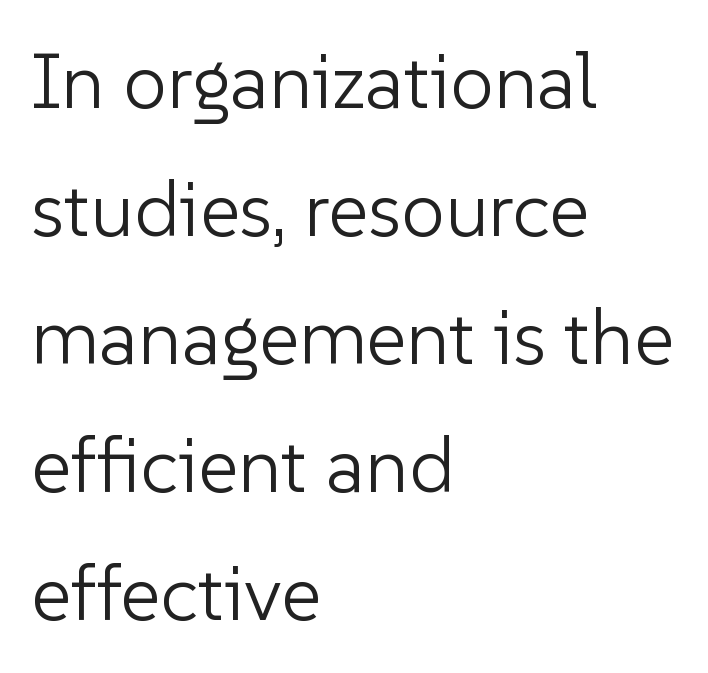
The image shows 78 px light sans-serif type, upright; set left-aligned, normal line spacing (1.64x), normal letter spacing, not underlined; low stroke contrast and a medium x-height.
